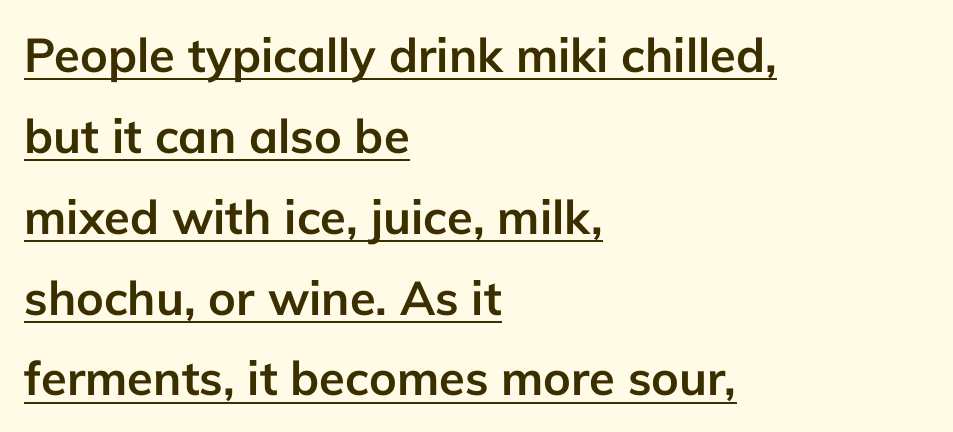
Letter spacing: default. Quick note: underline on. Is this a sans? Yes — the strokes have no serifs. Casual observation: everything's shoved over to the left.
